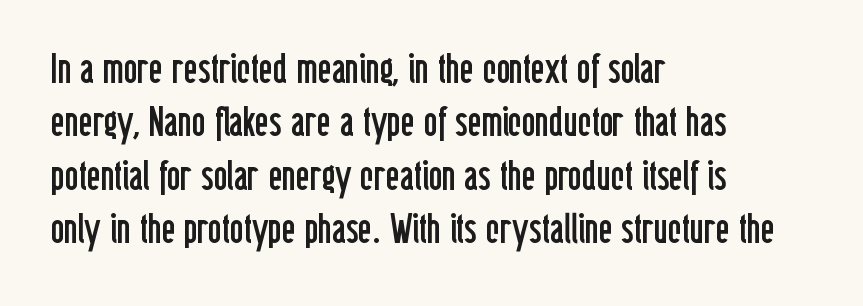
Q: Is the text bold? A: No.
Q: Is the text italic (slanted)? A: No, it is upright.
Q: Is the typeface a serif or a sans-serif typeface? A: Sans-serif.
Q: Is the text underlined? A: No.
Q: How is the paragraph aligned? A: Left-aligned.
Q: Is the spacing between letters normal or unusually wide? A: Normal.
Q: Is the spacing between lines tight, normal or loose? A: Normal.
Q: Width (condensed, normal, or wide)? A: Condensed.
Q: Stroke contrast? A: Low.
Q: x-height? A: Medium.
Q: Monospaced? A: No.
